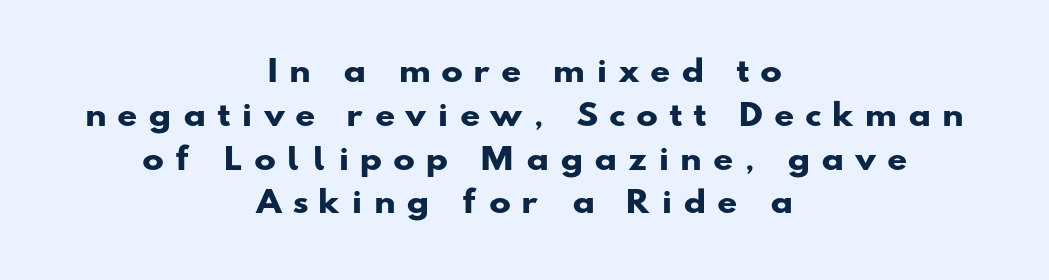
{"serif": "no", "bold": "yes", "weight": "heavy", "width": "wide", "stroke_contrast": "low", "x_height": "small", "monospaced": "no", "underline": "no", "align": "center", "line_spacing": "normal", "line_spacing_ratio": 1.51, "letter_spacing": "wide", "letter_spacing_em": 0.43, "glyph_px": 29}
